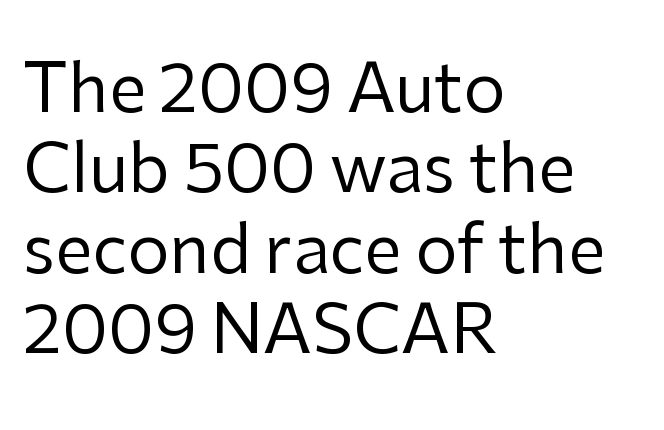
{"serif": "no", "italic": "no", "bold": "no", "weight": "regular", "width": "normal", "stroke_contrast": "low", "x_height": "medium", "monospaced": "no", "underline": "no", "align": "left", "line_spacing_ratio": 1.2, "letter_spacing": "normal", "letter_spacing_em": 0.0, "glyph_px": 67}
